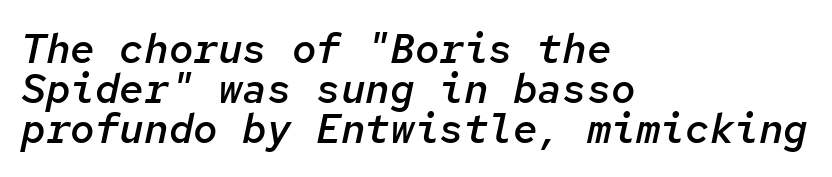
{"italic": "yes", "lean": "right", "slant_degrees": 12, "bold": "semi", "weight": "semibold", "width": "normal", "stroke_contrast": "low", "x_height": "medium", "monospaced": "yes", "underline": "no", "align": "left", "line_spacing": "tight", "line_spacing_ratio": 0.97, "letter_spacing": "normal", "letter_spacing_em": 0.0, "glyph_px": 41}
